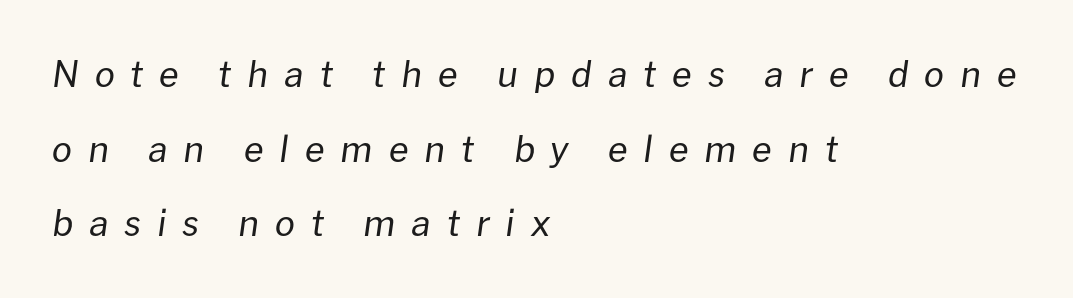
{"italic": "yes", "lean": "right", "slant_degrees": 8, "bold": "no", "weight": "regular", "width": "normal", "stroke_contrast": "low", "x_height": "medium", "monospaced": "no", "underline": "no", "align": "left", "line_spacing": "loose", "line_spacing_ratio": 2.07, "letter_spacing": "wide", "letter_spacing_em": 0.44, "glyph_px": 36}
